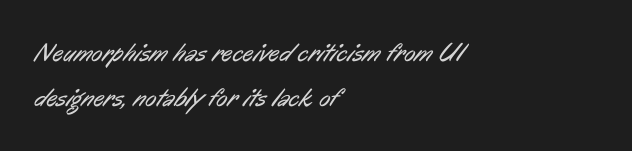
Q: Is the text bold? A: No.
Q: Is the text underlined? A: No.
Q: How is the paragraph aligned? A: Left-aligned.
Q: Is the spacing between letters normal or unusually wide? A: Normal.
